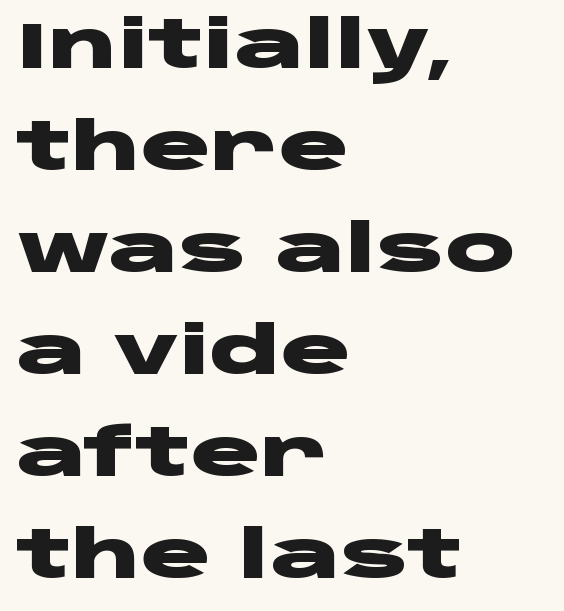
Tracking here is standard; glyphs follow each other at the usual distance. Serif or sans? Sans — the stroke terminals are bare. The characters look thick and weighty, a clear bold. Do the characters align in a grid? No, the font is proportional. Only glyphs here, with clear space below each row. How would I describe the line gaps? Plain and ordinary.
